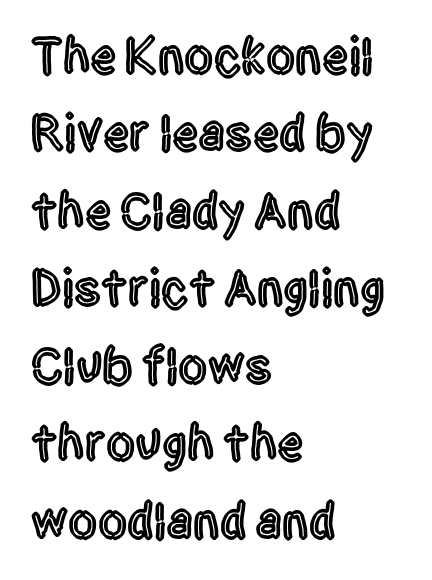
The image shows 52 px condensed sans-serif type, upright; set left-aligned, normal line spacing (1.49x), normal letter spacing, not underlined; a large x-height.
